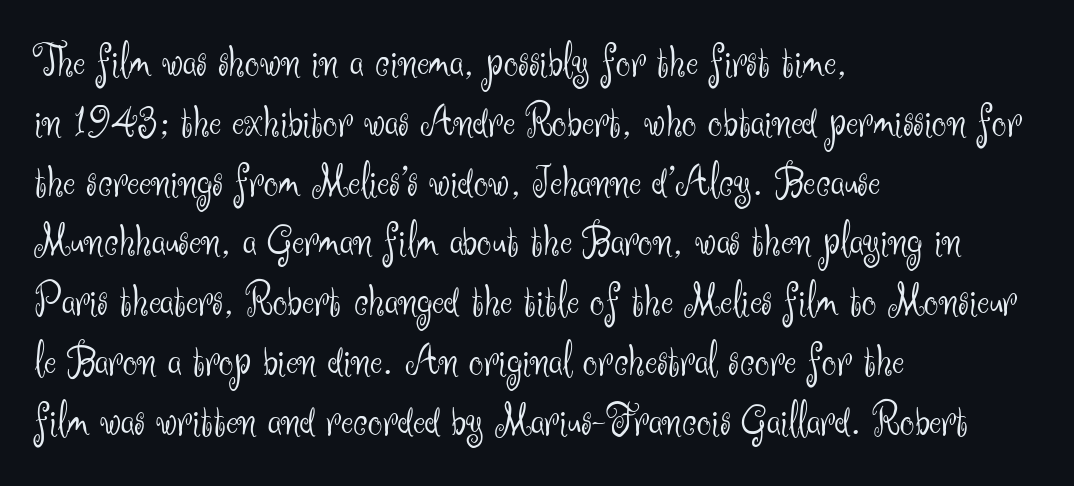
The image shows 46 px light sans-serif type, upright; set left-aligned, normal line spacing (1.3x), normal letter spacing, not underlined; medium stroke contrast and a small x-height.
